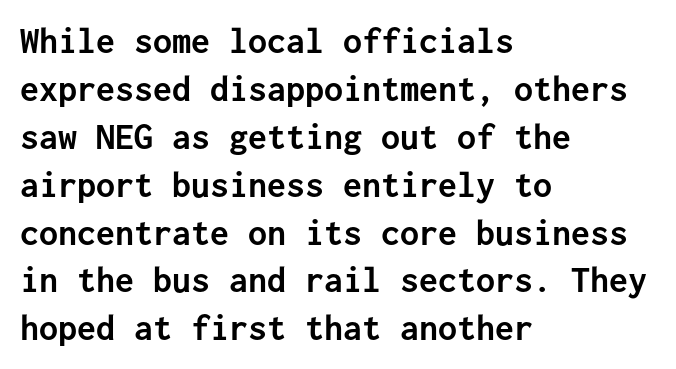
Q: Is the text bold? A: Yes.
Q: Is the text italic (slanted)? A: No, it is upright.
Q: Is the typeface a serif or a sans-serif typeface? A: Sans-serif.
Q: Is the text underlined? A: No.
Q: How is the paragraph aligned? A: Left-aligned.
Q: Is the spacing between letters normal or unusually wide? A: Normal.
Q: Is the spacing between lines tight, normal or loose? A: Normal.
Q: Width (condensed, normal, or wide)? A: Normal.
Q: Stroke contrast? A: Low.
Q: x-height? A: Medium.
Q: Monospaced? A: Yes.
